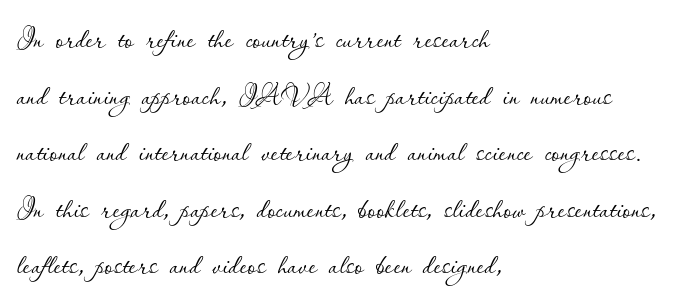
{"bold": "no", "weight": "thin", "width": "normal", "stroke_contrast": "low", "x_height": "small", "monospaced": "no", "underline": "no", "align": "left", "line_spacing": "normal", "line_spacing_ratio": 1.45, "letter_spacing": "normal", "letter_spacing_em": 0.0, "glyph_px": 39}
